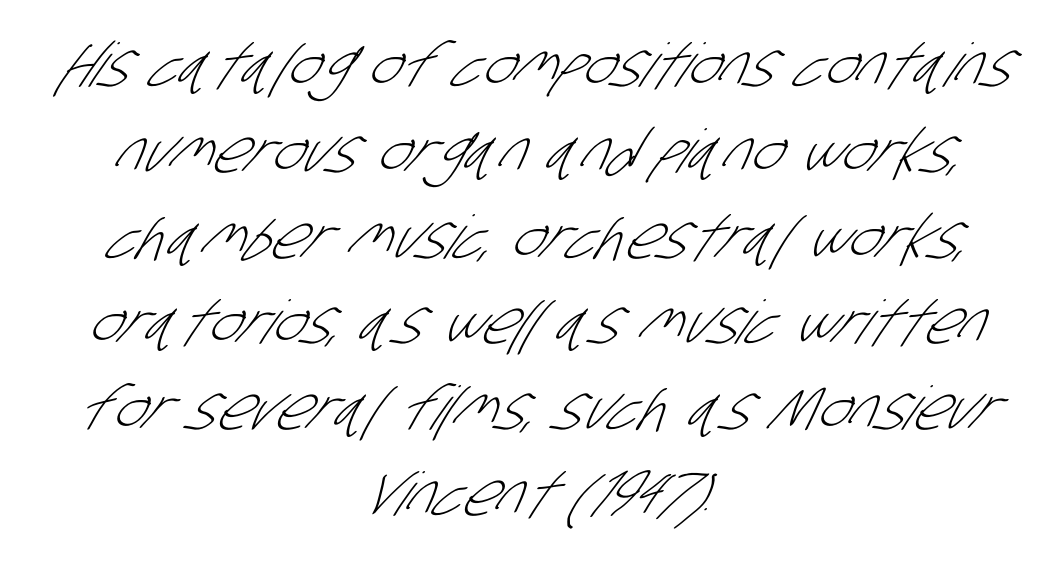
Q: Is the text bold? A: No.
Q: Is the typeface a serif or a sans-serif typeface? A: Sans-serif.
Q: Is the text underlined? A: No.
Q: How is the paragraph aligned? A: Centered.
Q: Is the spacing between letters normal or unusually wide? A: Normal.
Q: Is the spacing between lines tight, normal or loose? A: Normal.
Q: Width (condensed, normal, or wide)? A: Condensed.
Q: Stroke contrast? A: Low.
Q: x-height? A: Large.
Q: Monospaced? A: No.
